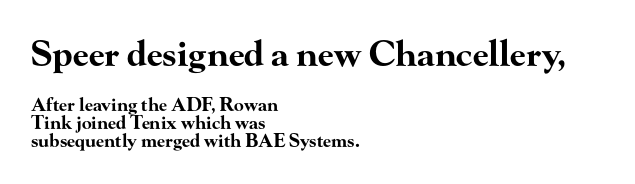
Q: Is the text bold? A: Yes.
Q: Is the text italic (slanted)? A: No, it is upright.
Q: Is the typeface a serif or a sans-serif typeface? A: Serif.
Q: Is the text underlined? A: No.
Q: How is the paragraph aligned? A: Left-aligned.
Q: Is the spacing between letters normal or unusually wide? A: Normal.
Q: Is the spacing between lines tight, normal or loose? A: Tight.
Q: Which block of text is set in a larger size, the first (top) or the second (bottom)? A: The first (top) one.
Q: Width (condensed, normal, or wide)? A: Wide.
Q: Stroke contrast? A: High.
Q: x-height? A: Small.
Q: Monospaced? A: No.
